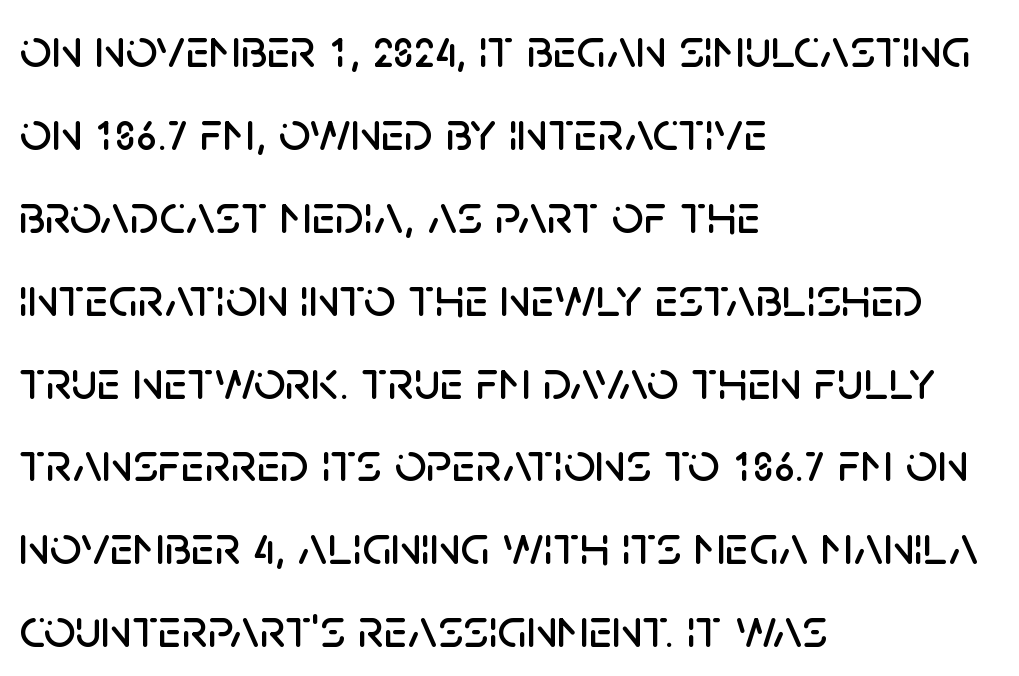
Teacher's note: observe the even left margin — that is flush-left alignment. Default kerning and tracking; the words read as compact shapes. Is there much room between lines? A standard amount, neither cramped nor airy. Upright lettering throughout.
